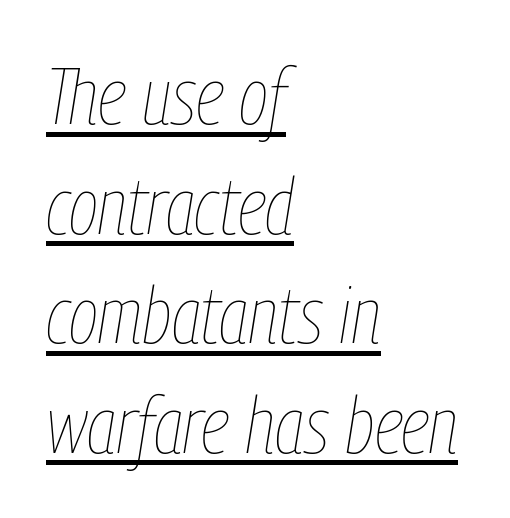
{"italic": "yes", "lean": "right", "slant_degrees": 9, "bold": "no", "weight": "thin", "width": "condensed", "stroke_contrast": "low", "x_height": "medium", "monospaced": "no", "underline": "yes", "align": "left", "line_spacing": "normal", "line_spacing_ratio": 1.37, "letter_spacing": "normal", "letter_spacing_em": 0.0, "glyph_px": 80}
